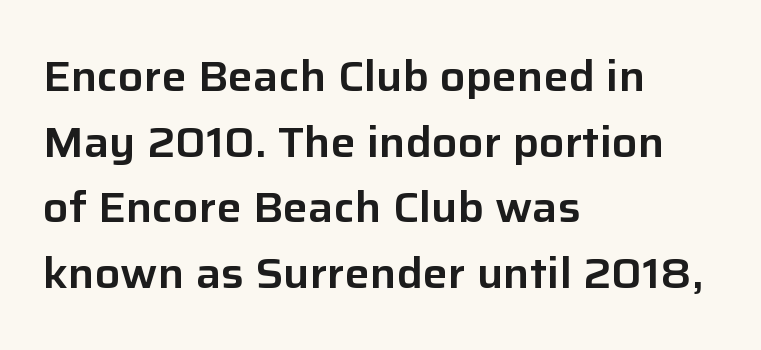
{"serif": "no", "italic": "no", "width": "normal", "stroke_contrast": "low", "x_height": "medium", "monospaced": "no", "underline": "no", "align": "left", "line_spacing": "normal", "line_spacing_ratio": 1.56, "letter_spacing": "normal", "letter_spacing_em": 0.0, "glyph_px": 42}
